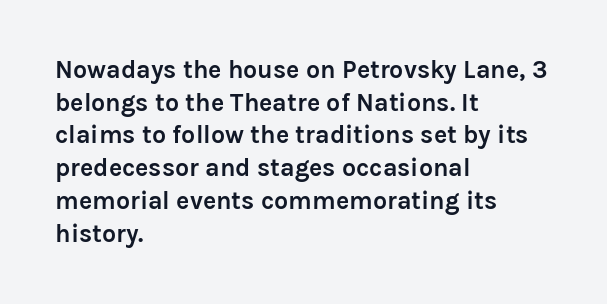
The image shows 25 px bold type, upright; set left-aligned, normal line spacing (1.31x), normal letter spacing, not underlined.
